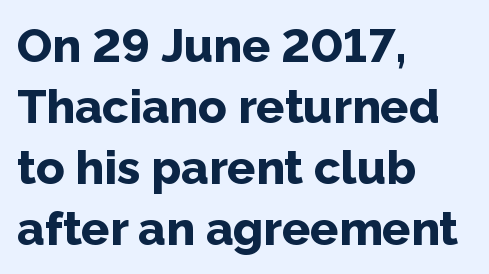
{"serif": "no", "italic": "no", "bold": "yes", "weight": "bold", "width": "normal", "stroke_contrast": "low", "x_height": "medium", "monospaced": "no", "underline": "no", "align": "left", "line_spacing": "normal", "line_spacing_ratio": 1.3, "letter_spacing": "normal", "letter_spacing_em": 0.0, "glyph_px": 47}
